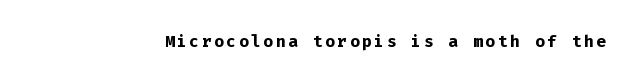
{"italic": "no", "bold": "yes", "underline": "no", "glyph_px": 23}
